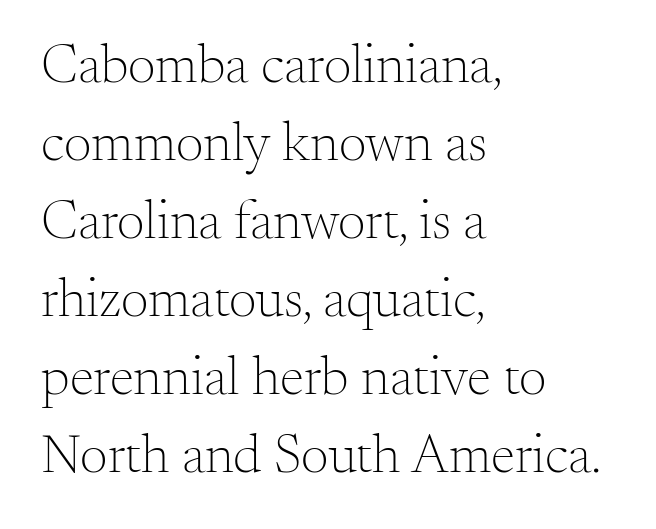
{"serif": "yes", "italic": "no", "bold": "no", "weight": "light", "width": "normal", "stroke_contrast": "medium", "x_height": "small", "monospaced": "no", "underline": "no", "align": "left", "line_spacing": "normal", "line_spacing_ratio": 1.42, "letter_spacing": "normal", "letter_spacing_em": 0.0, "glyph_px": 55}
